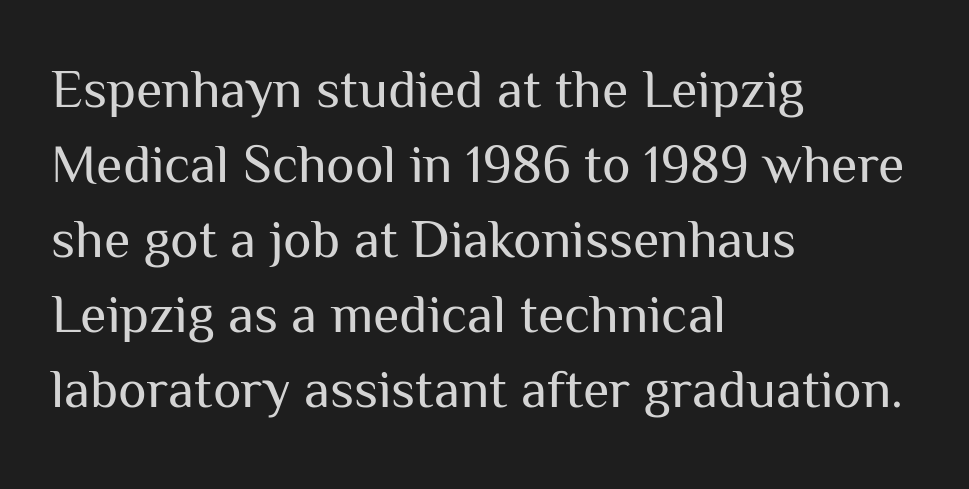
Q: Is the text bold? A: No.
Q: Is the text italic (slanted)? A: No, it is upright.
Q: Is the typeface a serif or a sans-serif typeface? A: Sans-serif.
Q: Is the text underlined? A: No.
Q: How is the paragraph aligned? A: Left-aligned.
Q: Is the spacing between letters normal or unusually wide? A: Normal.
Q: Is the spacing between lines tight, normal or loose? A: Normal.
Q: Width (condensed, normal, or wide)? A: Normal.
Q: Stroke contrast? A: Medium.
Q: x-height? A: Medium.
Q: Monospaced? A: No.
